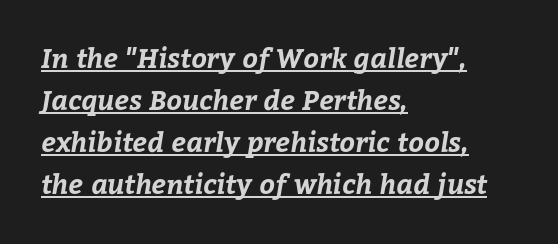
{"bold": "yes", "underline": "yes", "align": "left", "line_spacing": "normal", "line_spacing_ratio": 1.56, "letter_spacing": "normal", "letter_spacing_em": 0.0, "glyph_px": 27}
